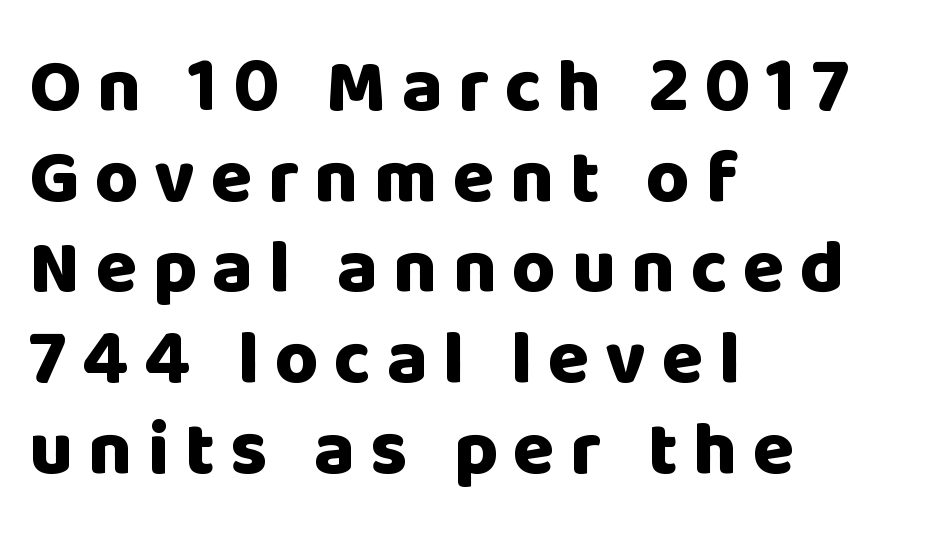
Tall strokes in this sample are plumb rather than angled. The type is letterspaced generously, with wide tracking. The foot of each line stays bare and open. The lines in this sample share a left origin and differ only in where they stop. The passage shown is typed in a proportional face where columns would drift.
